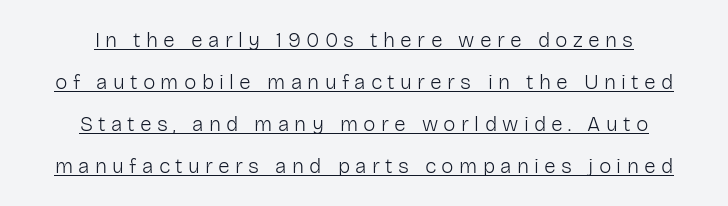
Q: Is the text bold? A: No.
Q: Is the text italic (slanted)? A: No, it is upright.
Q: Is the text underlined? A: Yes.
Q: How is the paragraph aligned? A: Centered.
Q: Is the spacing between letters normal or unusually wide? A: Unusually wide.
Q: Is the spacing between lines tight, normal or loose? A: Loose.
